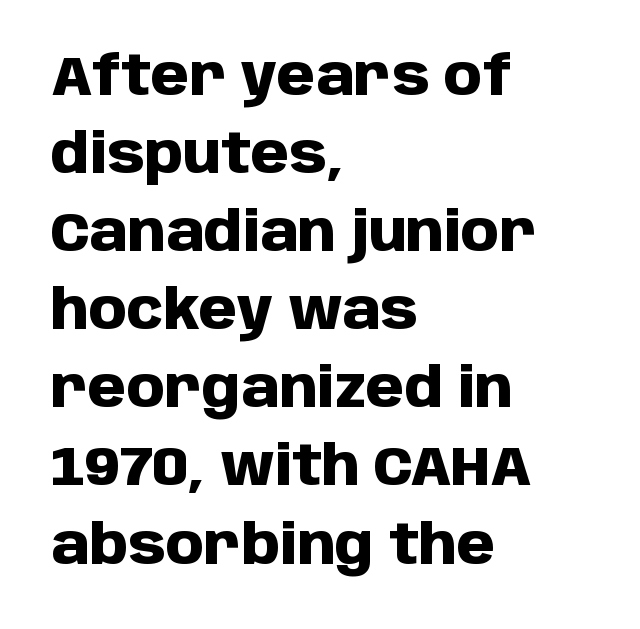
The image shows 55 px heavy sans-serif type, upright; set left-aligned, normal line spacing (1.42x), normal letter spacing, not underlined; low stroke contrast and a large x-height.
